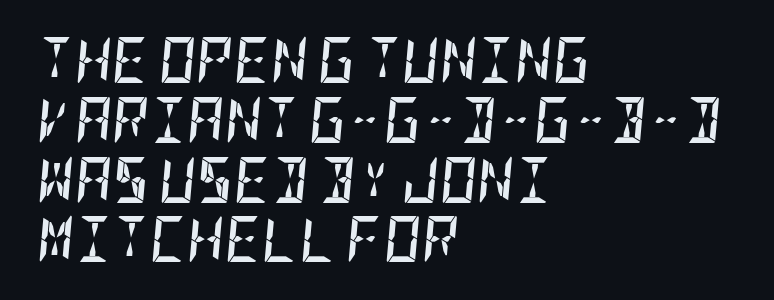
Q: Is the text bold? A: Yes.
Q: Is the text italic (slanted)? A: Yes, it leans right by about 5 degrees.
Q: Is the text underlined? A: No.
Q: How is the paragraph aligned? A: Left-aligned.
Q: Is the spacing between letters normal or unusually wide? A: Normal.
Q: Is the spacing between lines tight, normal or loose? A: Normal.
Q: Width (condensed, normal, or wide)? A: Condensed.
Q: Stroke contrast? A: Low.
Q: x-height? A: Large.
